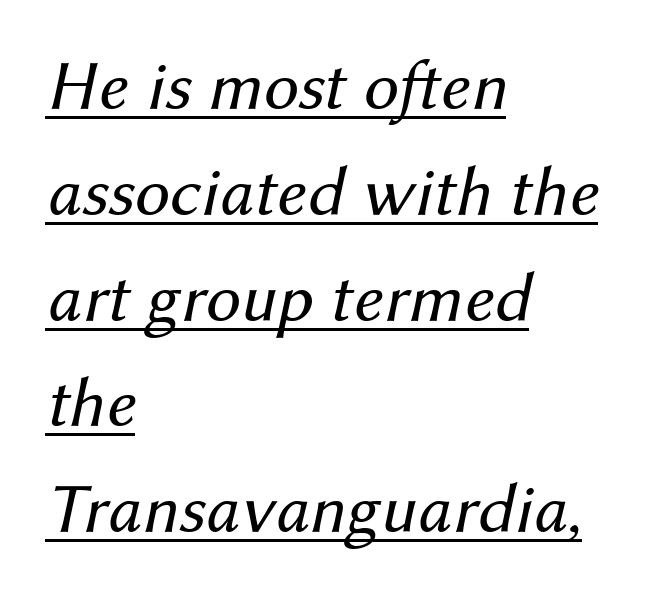
Q: Is the text bold? A: No.
Q: Is the text italic (slanted)? A: Yes, it leans right by about 12 degrees.
Q: Is the text underlined? A: Yes.
Q: How is the paragraph aligned? A: Left-aligned.
Q: Is the spacing between letters normal or unusually wide? A: Normal.
Q: Is the spacing between lines tight, normal or loose? A: Normal.
Q: Width (condensed, normal, or wide)? A: Normal.
Q: Stroke contrast? A: Medium.
Q: x-height? A: Medium.
Q: Monospaced? A: No.
